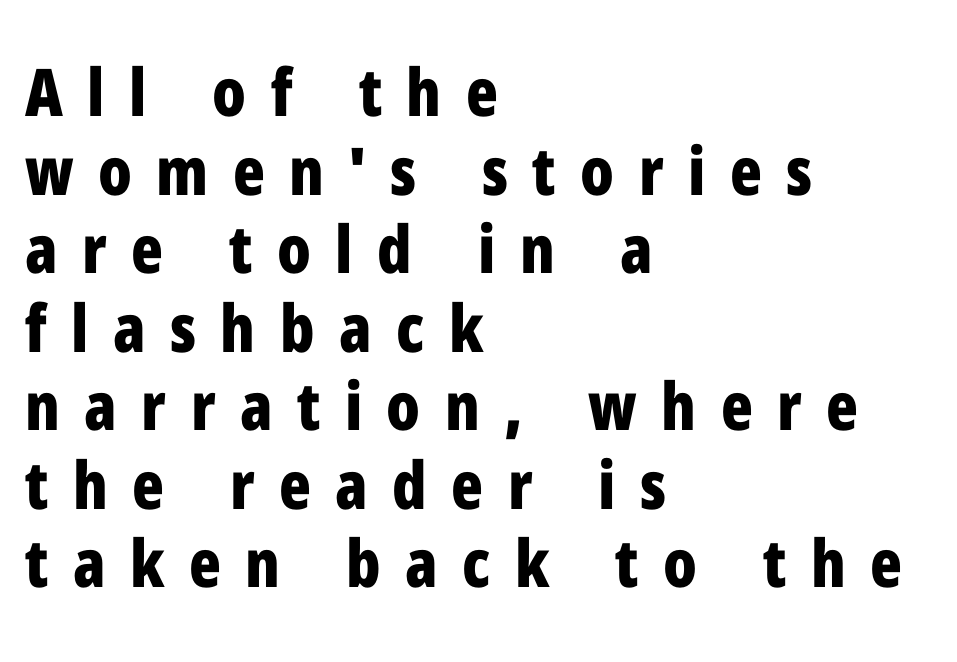
A bare baseline throughout the passage. Type style note: lacks serifs. The text block is weighted toward the left margin, trailing off unevenly rightward. Each letter keeps its own natural width here, so spacing adapts to shape.
